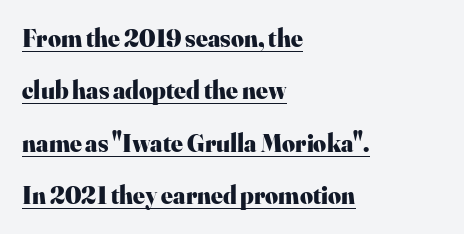
Q: Is the text bold? A: Yes.
Q: Is the text italic (slanted)? A: No, it is upright.
Q: Is the text underlined? A: Yes.
Q: How is the paragraph aligned? A: Left-aligned.
Q: Is the spacing between letters normal or unusually wide? A: Normal.
Q: Is the spacing between lines tight, normal or loose? A: Loose.
